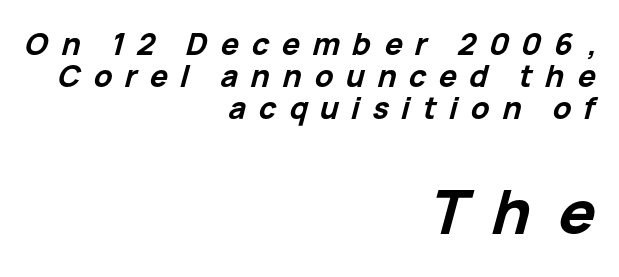
{"italic": "yes", "lean": "right", "slant_degrees": 15, "bold": "yes", "weight": "bold", "width": "normal", "stroke_contrast": "low", "x_height": "medium", "monospaced": "no", "underline": "no", "align": "right", "line_spacing": "tight", "line_spacing_ratio": 1.07, "letter_spacing": "wide", "letter_spacing_em": 0.42, "larger_block": "second", "size_ratio": 2.03, "glyph_px": 61}
